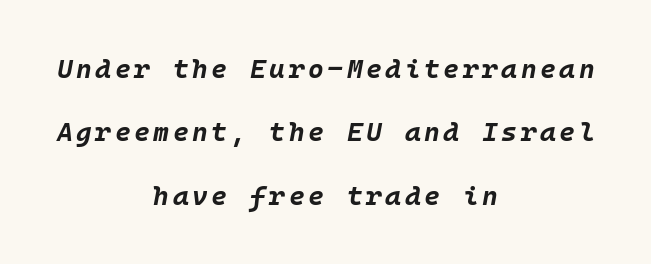
Leftover space on each line is divided equally before and after the words. Designer's note — italics engaged. The designer dialed line spacing up above the default. Each row of text sits above clean, open space.
